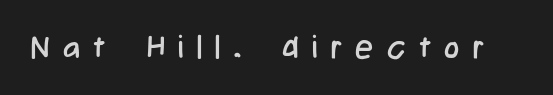
The image shows 32 px regular-weight, condensed sans-serif type, upright; set unusually wide letter spacing (+0.42 em), not underlined; low stroke contrast and a medium x-height.
